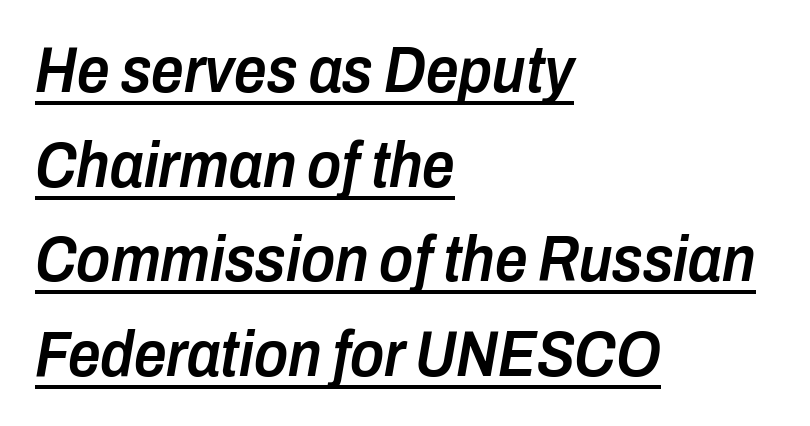
The image shows 64 px semibold, condensed type, italic (leaning right); set left-aligned, normal line spacing (1.48x), normal letter spacing, underlined; low stroke contrast and a medium x-height.
